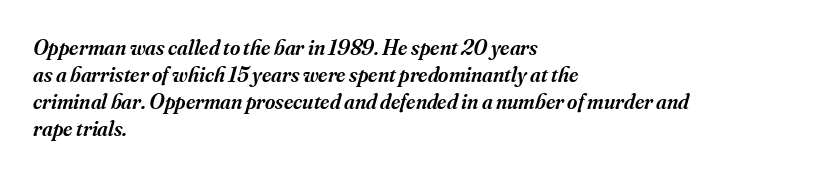
If you drew a line through each stem, it would be angled. This is the in-between weight designers call semibold or demi. The ragged edge is on the right, which tells us the setting is flush left. Inter-character spacing is left at the font's built-in metrics.
